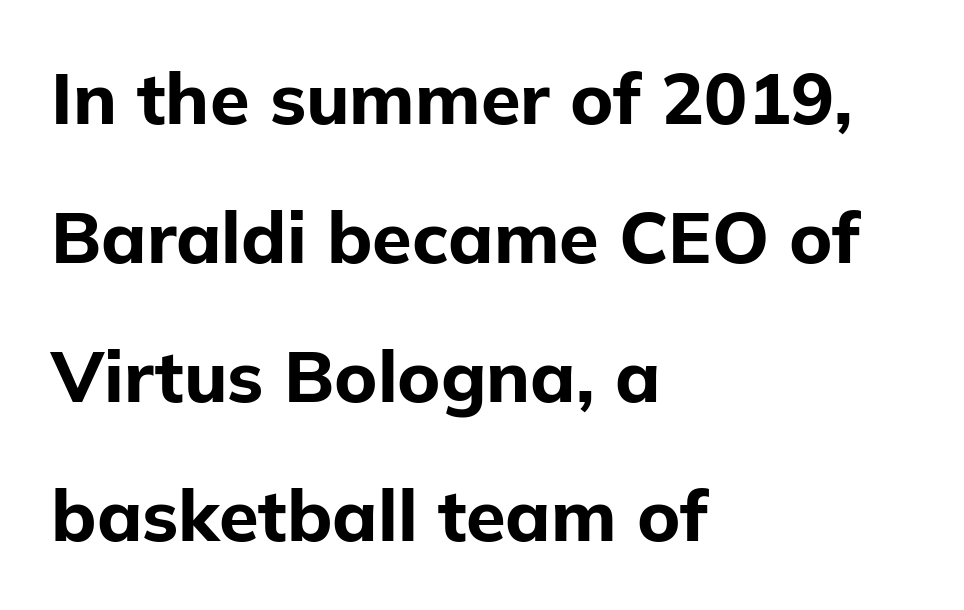
Q: Is the text bold? A: Yes.
Q: Is the text italic (slanted)? A: No, it is upright.
Q: Is the typeface a serif or a sans-serif typeface? A: Sans-serif.
Q: Is the text underlined? A: No.
Q: How is the paragraph aligned? A: Left-aligned.
Q: Is the spacing between letters normal or unusually wide? A: Normal.
Q: Is the spacing between lines tight, normal or loose? A: Loose.
Q: Width (condensed, normal, or wide)? A: Normal.
Q: Stroke contrast? A: Low.
Q: x-height? A: Medium.
Q: Monospaced? A: No.
